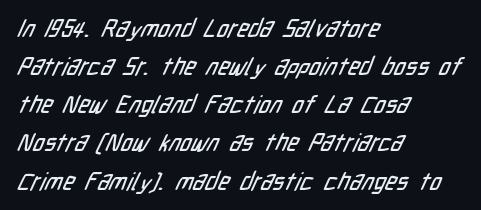
{"underline": "no", "align": "left", "line_spacing": "normal", "line_spacing_ratio": 1.59, "letter_spacing": "normal", "letter_spacing_em": 0.0, "glyph_px": 24}
